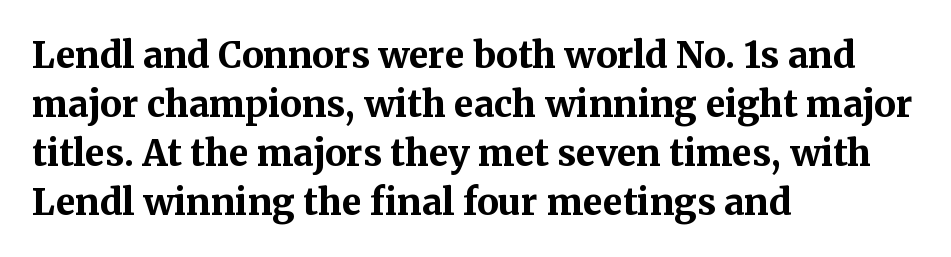
{"serif": "yes", "italic": "no", "bold": "yes", "weight": "bold", "width": "normal", "stroke_contrast": "medium", "x_height": "medium", "monospaced": "no", "underline": "no", "align": "left", "line_spacing": "normal", "line_spacing_ratio": 1.36, "letter_spacing": "normal", "letter_spacing_em": 0.0, "glyph_px": 36}
